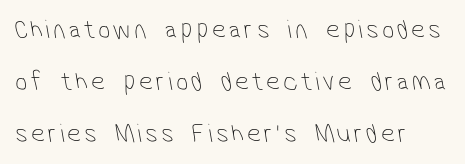
Q: Is the text bold? A: No.
Q: Is the text underlined? A: No.
Q: Is the spacing between lines tight, normal or loose? A: Loose.
